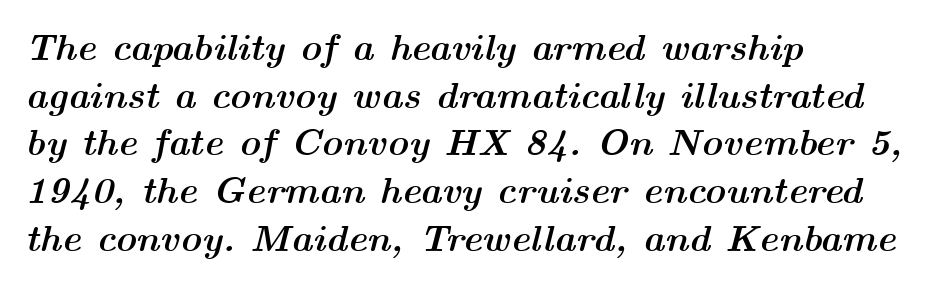
Q: Is the text bold? A: Yes.
Q: Is the text italic (slanted)? A: Yes, it leans right by about 14 degrees.
Q: Is the text underlined? A: No.
Q: How is the paragraph aligned? A: Left-aligned.
Q: Is the spacing between letters normal or unusually wide? A: Normal.
Q: Is the spacing between lines tight, normal or loose? A: Normal.
Q: Width (condensed, normal, or wide)? A: Wide.
Q: Stroke contrast? A: Medium.
Q: x-height? A: Medium.
Q: Monospaced? A: No.
